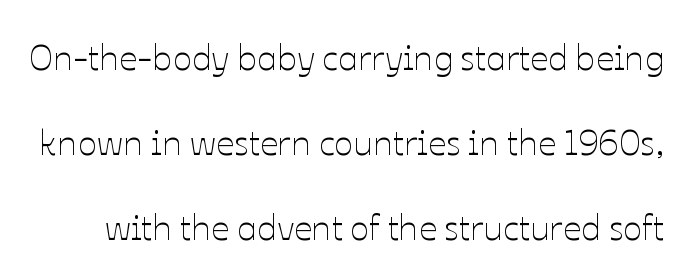
The letters stand straight up with perfectly vertical stems. Each new line begins a long way beneath the previous one. Inter-character spacing is left at the font's built-in metrics. Is this a heavy cut? Hardly; it is regular or lighter. Underline: absent.
